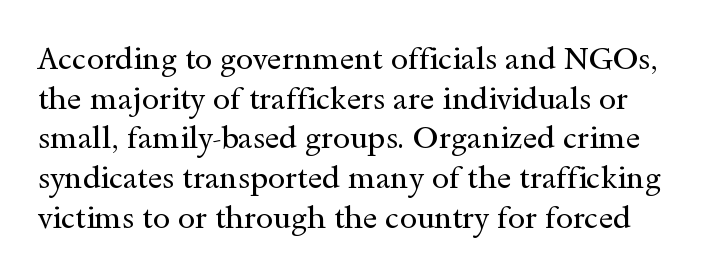
The rendering keeps characters at their native spacing. Posture: upright roman. Heft: none added — not bold. Summary of vertical rhythm: regular, with standard interline spacing. Think of a printed novel: that variable character pitch is what you see here. Glance below the letters and you will spot only blank space.
